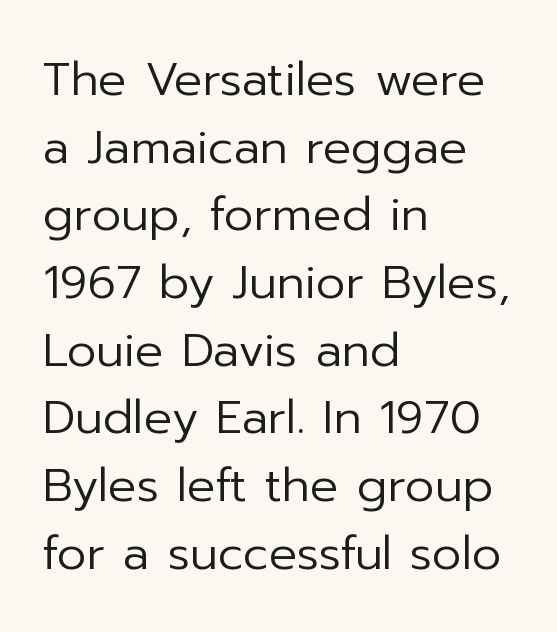
{"serif": "no", "italic": "no", "bold": "no", "weight": "regular", "width": "normal", "stroke_contrast": "low", "x_height": "medium", "monospaced": "no", "underline": "no", "align": "left", "line_spacing": "normal", "line_spacing_ratio": 1.44, "letter_spacing": "normal", "letter_spacing_em": 0.0, "glyph_px": 47}
